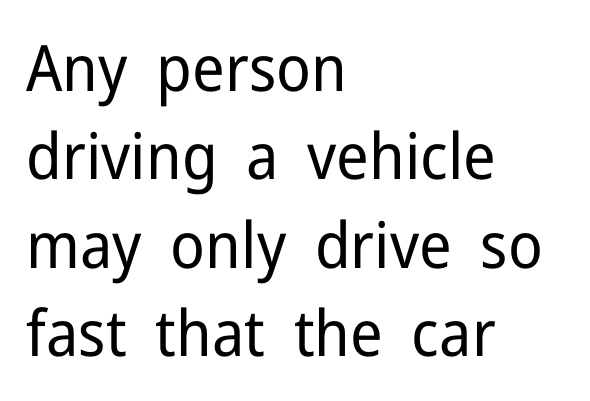
Unlike italic type, these characters show no tilt at all. Tracking here is standard; glyphs follow each other at the usual distance. A sans-serif font was chosen for this passage. The cut favours lightness, reaching ordinary text weight at its darkest. Nobody drew a line under any word here.
